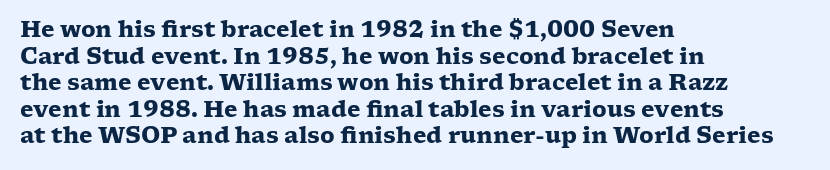
Q: Is the text bold? A: Yes.
Q: Is the text italic (slanted)? A: No, it is upright.
Q: Is the text underlined? A: No.
Q: How is the paragraph aligned? A: Left-aligned.
Q: Is the spacing between letters normal or unusually wide? A: Normal.
